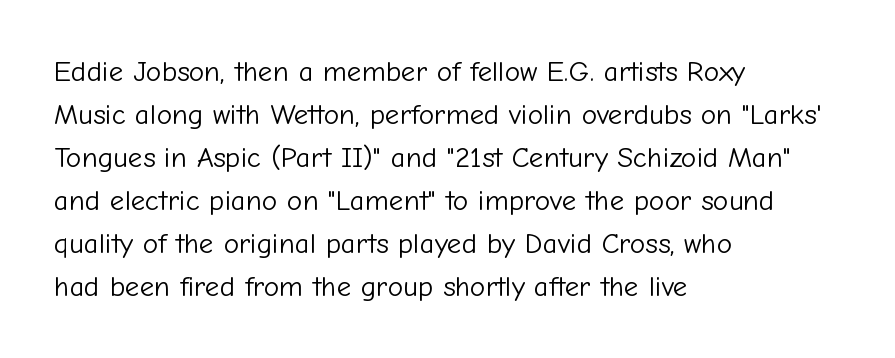
Q: Is the text bold? A: No.
Q: Is the text italic (slanted)? A: No, it is upright.
Q: Is the typeface a serif or a sans-serif typeface? A: Sans-serif.
Q: Is the text underlined? A: No.
Q: How is the paragraph aligned? A: Left-aligned.
Q: Is the spacing between letters normal or unusually wide? A: Normal.
Q: Is the spacing between lines tight, normal or loose? A: Normal.
Q: Width (condensed, normal, or wide)? A: Normal.
Q: Stroke contrast? A: Low.
Q: x-height? A: Medium.
Q: Monospaced? A: No.
